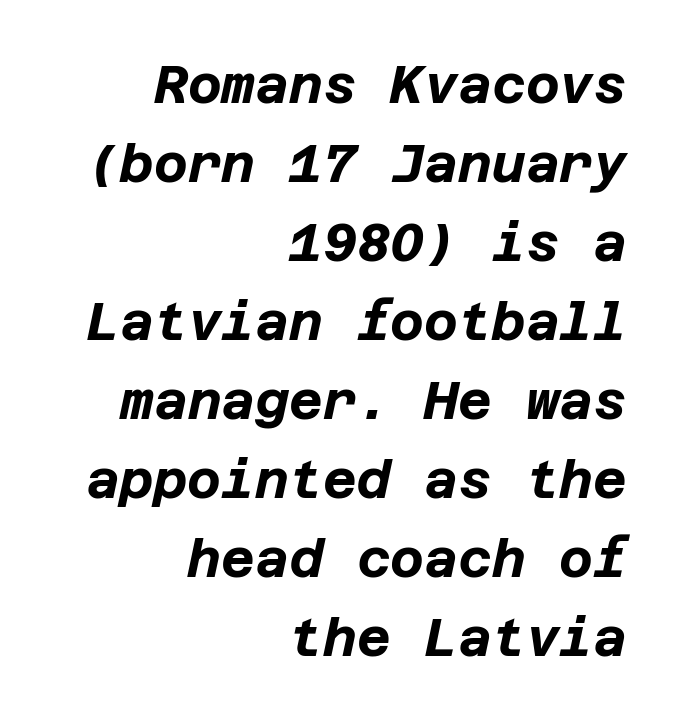
The image shows 52 px bold type, italic (leaning right); set right-aligned, normal line spacing (1.52x), normal letter spacing, not underlined; low stroke contrast and a large x-height.
